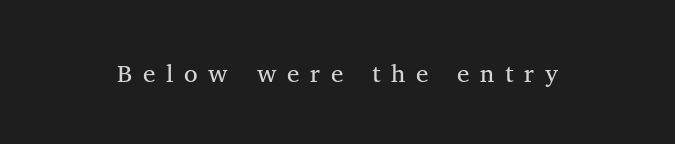
The image shows 25 px text type; set unusually wide letter spacing (+0.43 em), not underlined.
